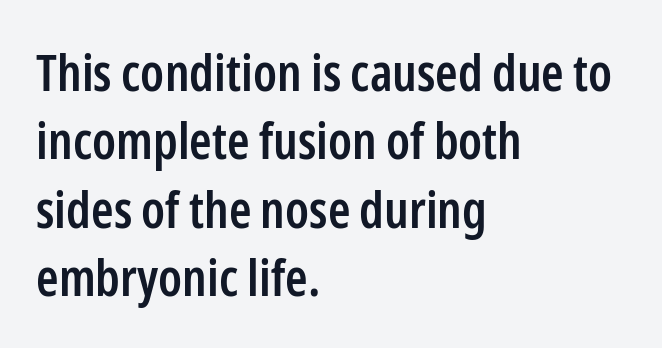
The image shows 51 px semibold, condensed sans-serif type, upright; set left-aligned, normal line spacing (1.34x), normal letter spacing, not underlined; low stroke contrast and a medium x-height.
